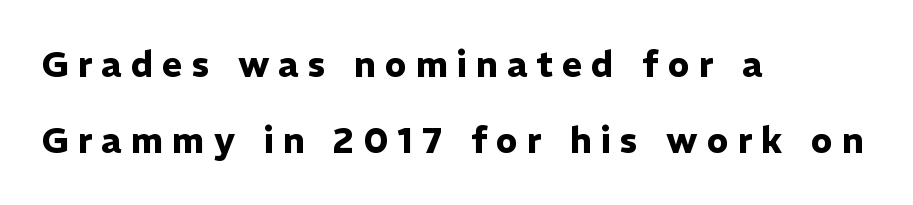
{"serif": "no", "italic": "no", "bold": "yes", "weight": "heavy", "width": "normal", "stroke_contrast": "low", "x_height": "medium", "monospaced": "no", "underline": "no", "align": "left", "line_spacing": "loose", "line_spacing_ratio": 2.17, "letter_spacing": "wide", "letter_spacing_em": 0.26, "glyph_px": 35}
